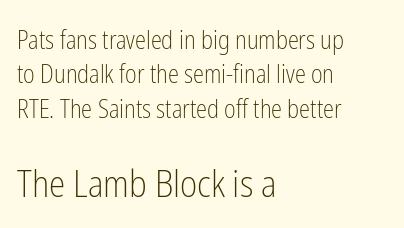
Q: Is the text bold? A: No.
Q: Is the text italic (slanted)? A: No, it is upright.
Q: Is the typeface a serif or a sans-serif typeface? A: Sans-serif.
Q: Is the text underlined? A: No.
Q: How is the paragraph aligned? A: Left-aligned.
Q: Is the spacing between letters normal or unusually wide? A: Normal.
Q: Is the spacing between lines tight, normal or loose? A: Normal.
Q: Which block of text is set in a larger size, the first (top) or the second (bottom)? A: The second (bottom) one.
Q: Width (condensed, normal, or wide)? A: Condensed.
Q: Stroke contrast? A: Low.
Q: x-height? A: Medium.
Q: Monospaced? A: No.
